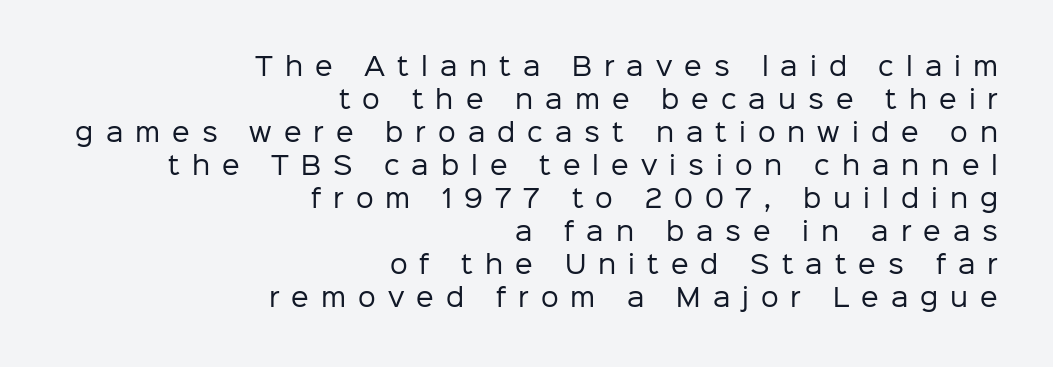
{"italic": "no", "bold": "no", "underline": "no", "align": "right", "line_spacing": "normal", "line_spacing_ratio": 1.32, "letter_spacing": "wide", "letter_spacing_em": 0.48, "glyph_px": 25}
